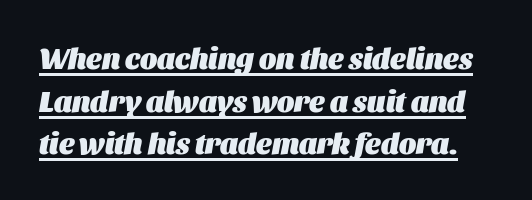
The image shows 29 px heavy type, italic (leaning right); set normal line spacing (1.47x), normal letter spacing, underlined; medium stroke contrast and a large x-height.
